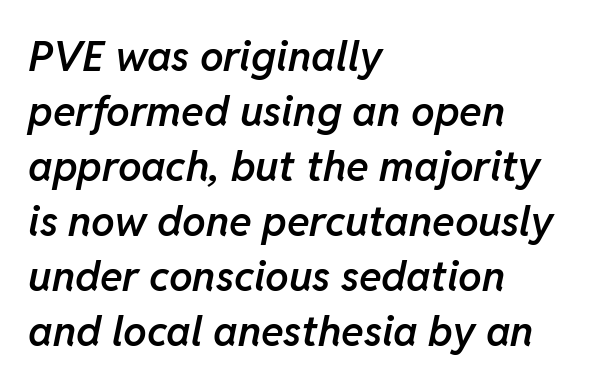
Left-aligned paragraph, ragged on the right. Stems and bowls a touch heavier than normal — semibold. Honestly, the row spacing looks completely unremarkable. Descender tails drop into unmarked territory. In terms of posture, this sample is oblique. The tracking reads as untouched default to a designer's eye.
